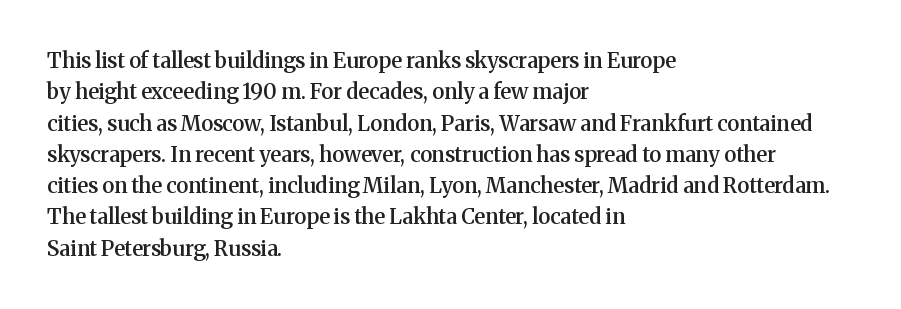
Q: Is the text bold? A: Semi-bold.
Q: Is the text italic (slanted)? A: No, it is upright.
Q: Is the text underlined? A: No.
Q: How is the paragraph aligned? A: Left-aligned.
Q: Is the spacing between letters normal or unusually wide? A: Normal.
Q: Is the spacing between lines tight, normal or loose? A: Normal.
